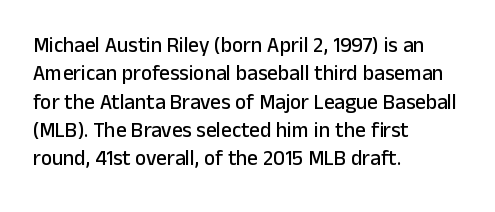
{"italic": "no", "underline": "no", "align": "left", "line_spacing": "normal", "line_spacing_ratio": 1.35, "letter_spacing": "normal", "letter_spacing_em": 0.0, "glyph_px": 21}
